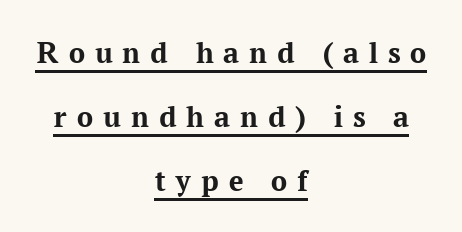
Q: Is the text bold? A: Yes.
Q: Is the text italic (slanted)? A: No, it is upright.
Q: Is the typeface a serif or a sans-serif typeface? A: Serif.
Q: Is the text underlined? A: Yes.
Q: How is the paragraph aligned? A: Centered.
Q: Is the spacing between letters normal or unusually wide? A: Unusually wide.
Q: Is the spacing between lines tight, normal or loose? A: Loose.
Q: Width (condensed, normal, or wide)? A: Normal.
Q: Stroke contrast? A: Medium.
Q: x-height? A: Medium.
Q: Monospaced? A: No.
